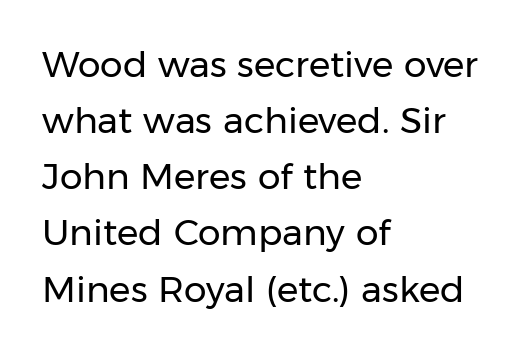
Q: Is the text bold? A: No.
Q: Is the text italic (slanted)? A: No, it is upright.
Q: Is the typeface a serif or a sans-serif typeface? A: Sans-serif.
Q: Is the text underlined? A: No.
Q: How is the paragraph aligned? A: Left-aligned.
Q: Is the spacing between letters normal or unusually wide? A: Normal.
Q: Is the spacing between lines tight, normal or loose? A: Normal.
Q: Width (condensed, normal, or wide)? A: Normal.
Q: Stroke contrast? A: Low.
Q: x-height? A: Medium.
Q: Monospaced? A: No.
